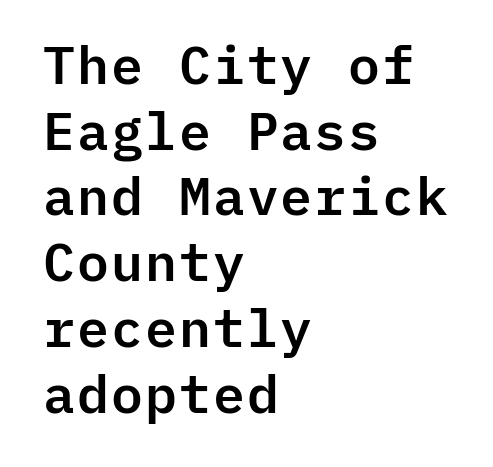
{"serif": "no", "italic": "no", "width": "normal", "stroke_contrast": "low", "x_height": "medium", "monospaced": "yes", "underline": "no", "align": "left", "line_spacing_ratio": 1.24, "letter_spacing": "normal", "letter_spacing_em": 0.0, "glyph_px": 53}
